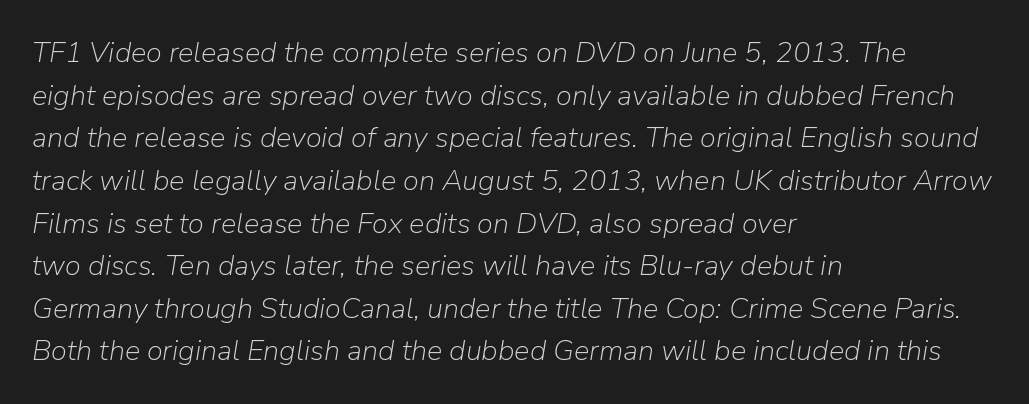
Q: Is the text bold? A: No.
Q: Is the text italic (slanted)? A: Yes, it leans right by about 9 degrees.
Q: Is the text underlined? A: No.
Q: How is the paragraph aligned? A: Left-aligned.
Q: Is the spacing between letters normal or unusually wide? A: Normal.
Q: Is the spacing between lines tight, normal or loose? A: Normal.
Q: Width (condensed, normal, or wide)? A: Normal.
Q: Stroke contrast? A: Low.
Q: x-height? A: Medium.
Q: Monospaced? A: No.
